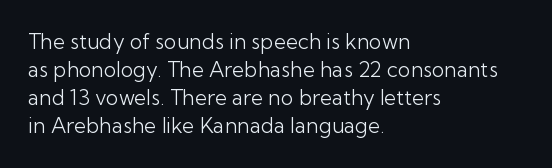
The image shows 21 px text type, upright; set left-aligned, normal line spacing (1.34x), normal letter spacing, not underlined.
